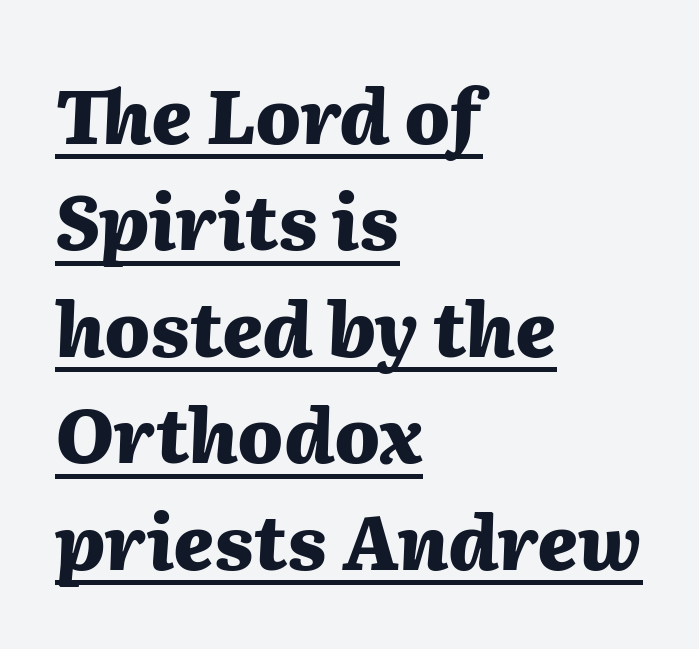
The image shows 75 px heavy type, italic (leaning right); set left-aligned, normal line spacing (1.42x), normal letter spacing, underlined; medium stroke contrast and a medium x-height.
